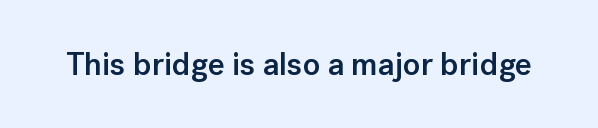
Ordinary non-slanted type is in use. You could not count columns in this text — the font is proportionally spaced. A sans-serif font was chosen for this passage. Stems and bowls a touch heavier than normal — semibold.
